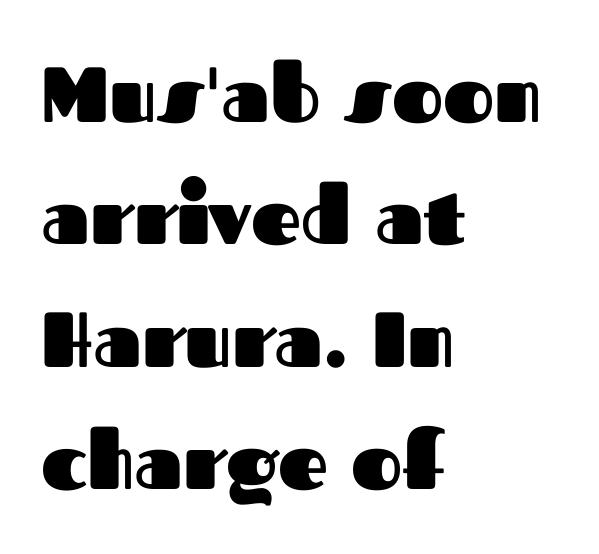
Typographic density is high because the face is bold. Horizontal bands of white between lines are of average thickness. The words here are not underlined. The face used here is proportionally spaced, like ordinary book or web type. Left-aligned paragraph, ragged on the right.
